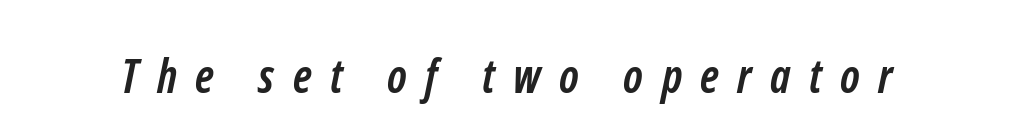
Q: Is the text bold? A: Yes.
Q: Is the typeface a serif or a sans-serif typeface? A: Sans-serif.
Q: Is the text underlined? A: No.
Q: Is the spacing between letters normal or unusually wide? A: Unusually wide.
Q: Width (condensed, normal, or wide)? A: Condensed.
Q: Stroke contrast? A: Low.
Q: x-height? A: Medium.
Q: Monospaced? A: No.
